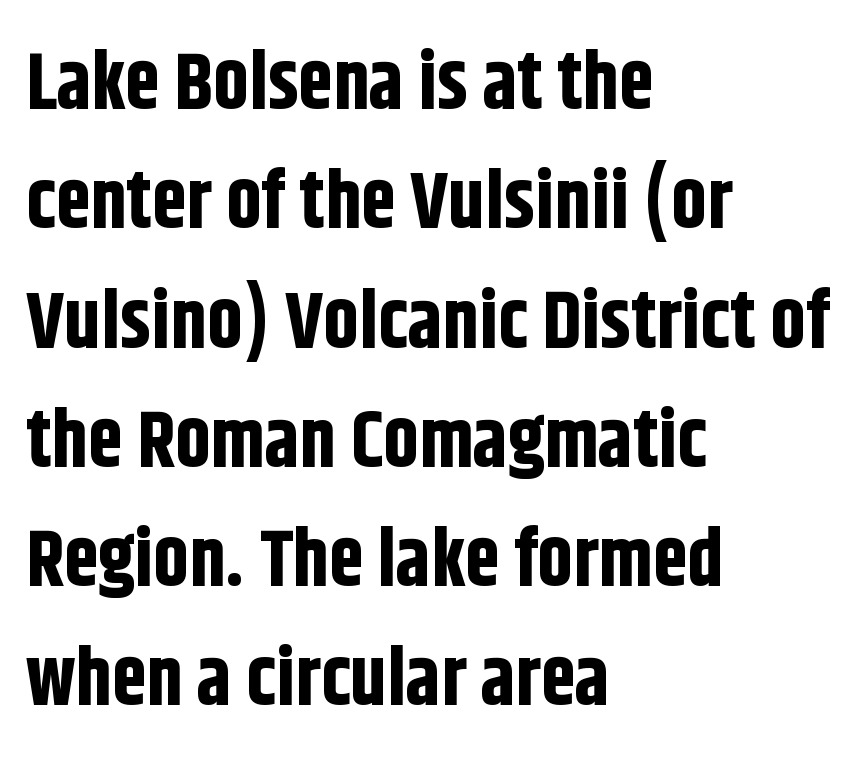
The image shows 79 px bold, condensed sans-serif type, upright; set left-aligned, normal line spacing (1.51x), normal letter spacing, not underlined; low stroke contrast and a large x-height.
